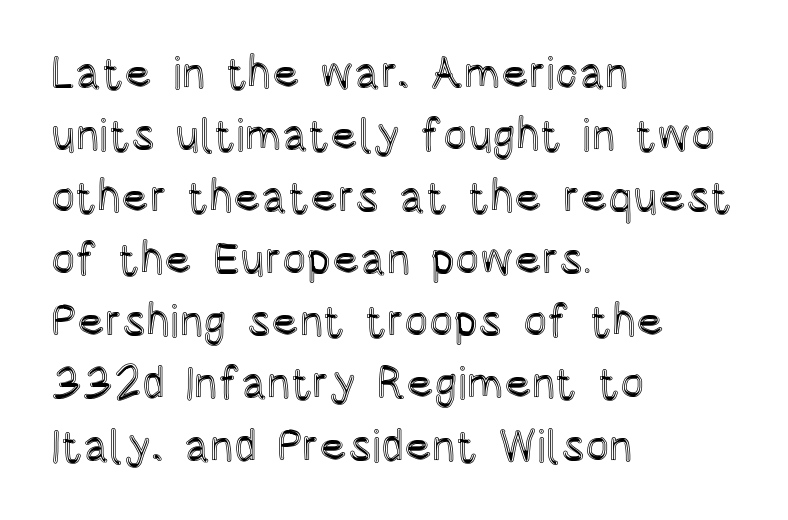
{"italic": "no", "width": "condensed", "x_height": "large", "monospaced": "no", "underline": "no", "align": "left", "line_spacing": "normal", "line_spacing_ratio": 1.38, "letter_spacing": "normal", "letter_spacing_em": 0.0, "glyph_px": 45}
